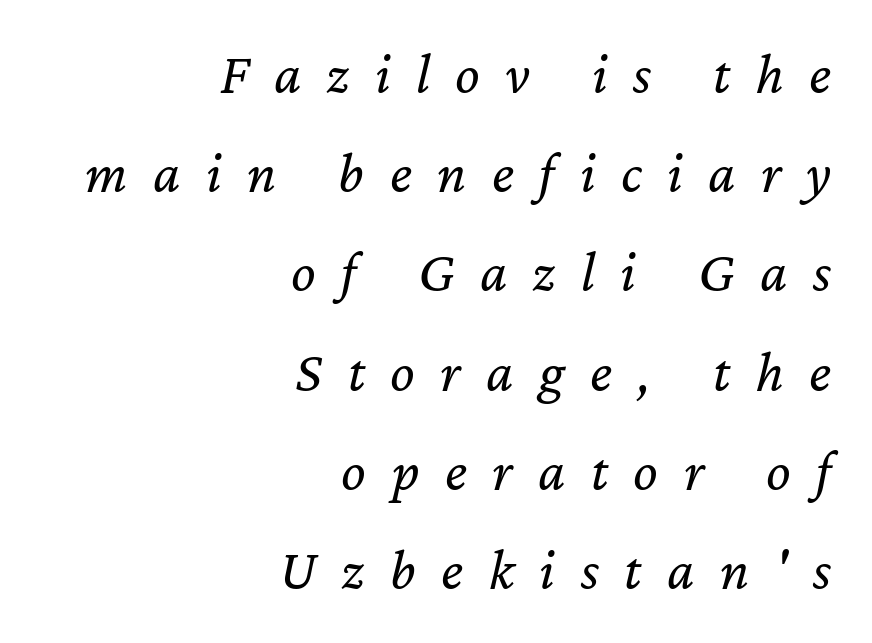
The image shows 58 px regular-weight type, italic (leaning right); set right-aligned, line spacing 1.71x, unusually wide letter spacing (+0.44 em), not underlined; low stroke contrast and a medium x-height.
